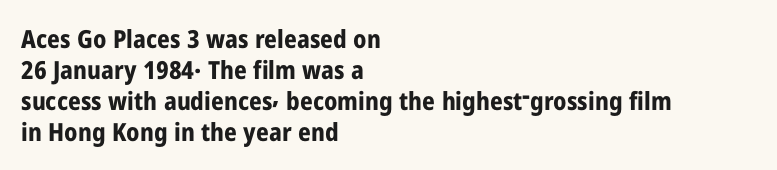
Q: Is the text bold? A: Yes.
Q: Is the text italic (slanted)? A: No, it is upright.
Q: Is the text underlined? A: No.
Q: How is the paragraph aligned? A: Left-aligned.
Q: Is the spacing between letters normal or unusually wide? A: Normal.
